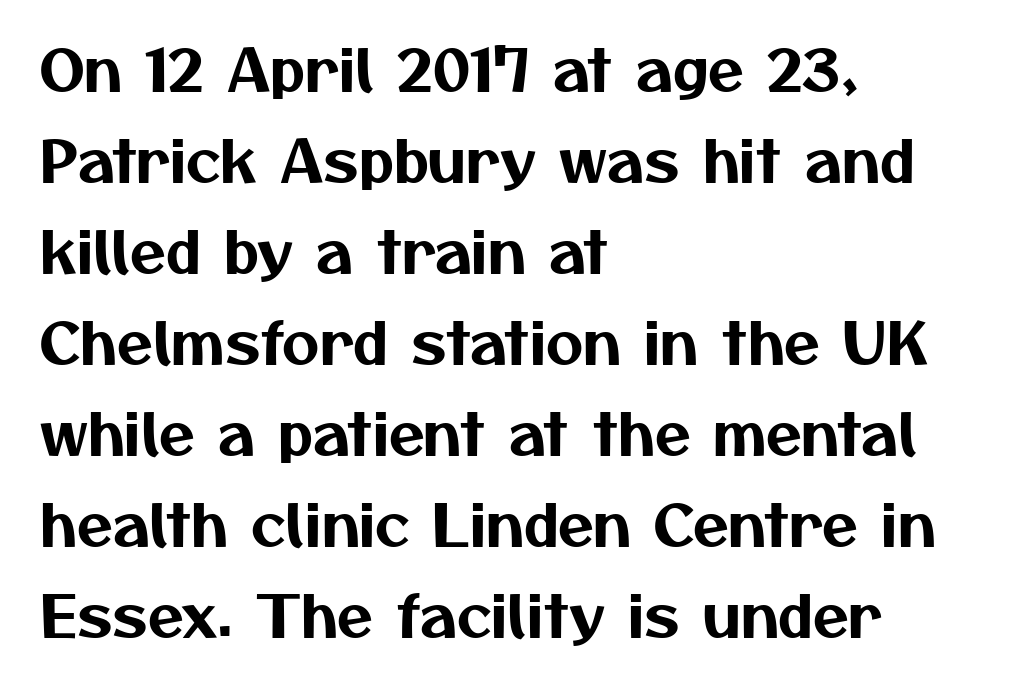
{"serif": "no", "width": "normal", "stroke_contrast": "medium", "x_height": "medium", "monospaced": "no", "underline": "no", "align": "left", "line_spacing": "normal", "line_spacing_ratio": 1.57, "letter_spacing": "normal", "letter_spacing_em": 0.0, "glyph_px": 58}
